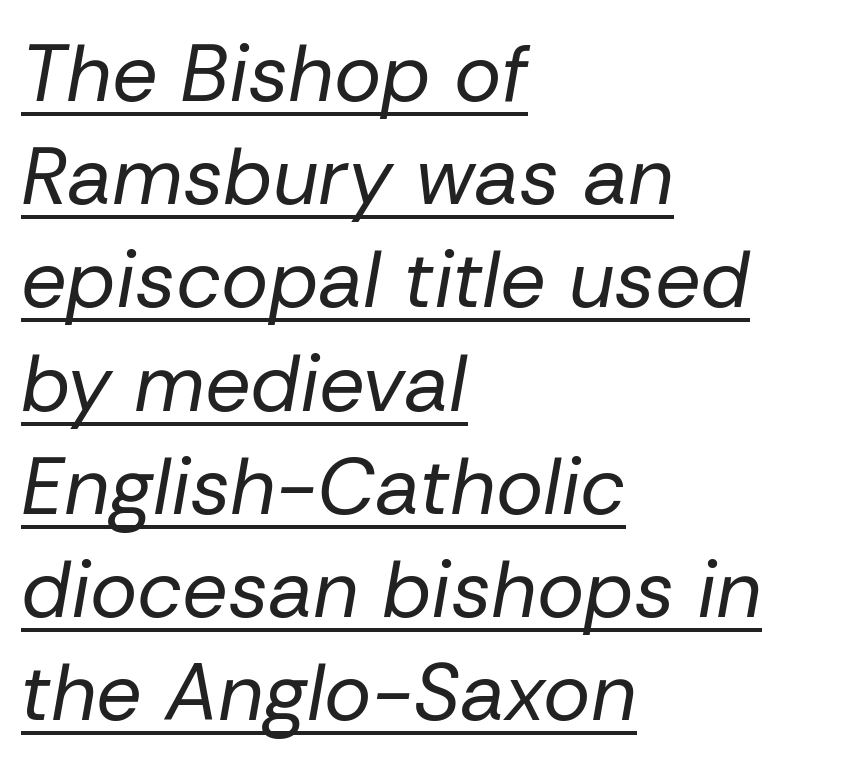
{"italic": "yes", "lean": "right", "slant_degrees": 10, "bold": "no", "weight": "regular", "width": "normal", "stroke_contrast": "low", "x_height": "medium", "monospaced": "no", "underline": "yes", "align": "left", "line_spacing": "normal", "line_spacing_ratio": 1.29, "letter_spacing": "normal", "letter_spacing_em": 0.0, "glyph_px": 80}
